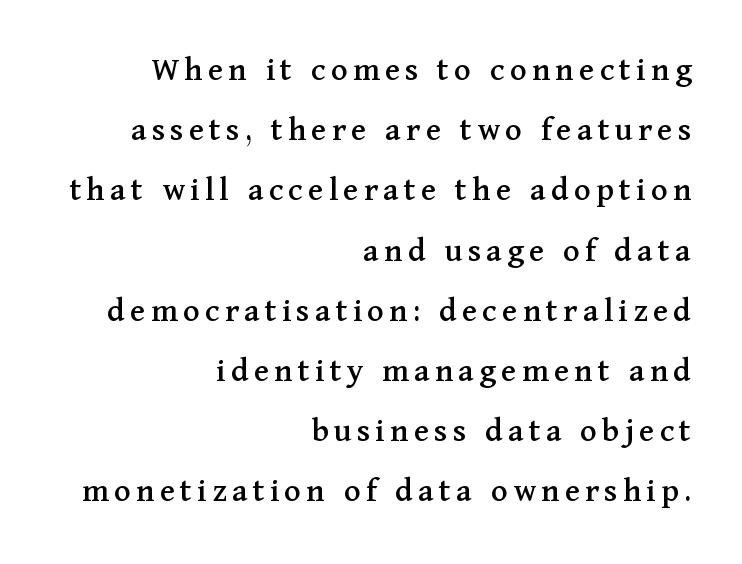
The image shows 35 px serif type, upright; set right-aligned, line spacing 1.72x, not underlined; medium stroke contrast and a medium x-height.
